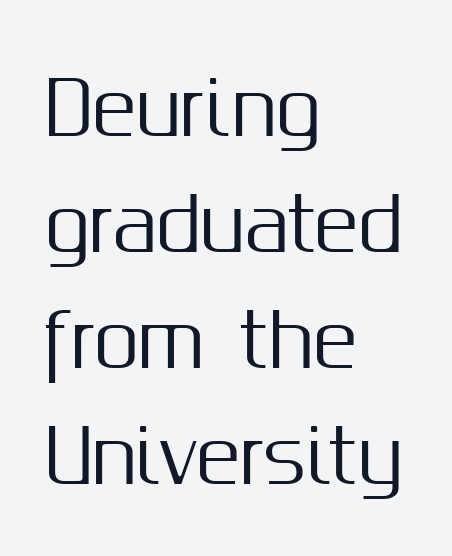
The image shows 73 px sans-serif type, upright; set left-aligned, normal line spacing (1.59x), normal letter spacing, not underlined; medium stroke contrast and a medium x-height.
